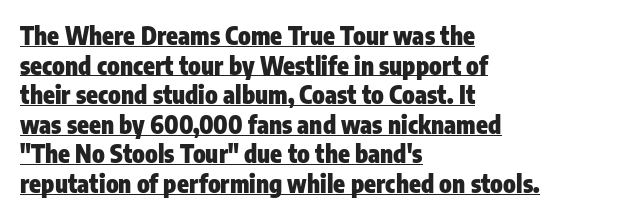
Q: Is the text bold? A: Yes.
Q: Is the text italic (slanted)? A: No, it is upright.
Q: Is the text underlined? A: Yes.
Q: How is the paragraph aligned? A: Left-aligned.
Q: Is the spacing between letters normal or unusually wide? A: Normal.
